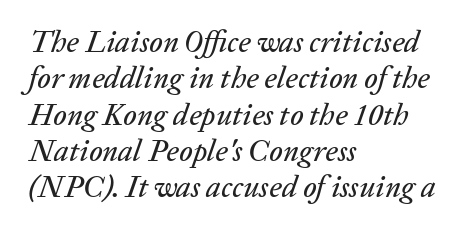
Q: Is the text italic (slanted)? A: Yes, it leans right by about 20 degrees.
Q: Is the text underlined? A: No.
Q: How is the paragraph aligned? A: Left-aligned.
Q: Is the spacing between letters normal or unusually wide? A: Normal.
Q: Width (condensed, normal, or wide)? A: Normal.
Q: Stroke contrast? A: Low.
Q: x-height? A: Medium.
Q: Monospaced? A: No.
